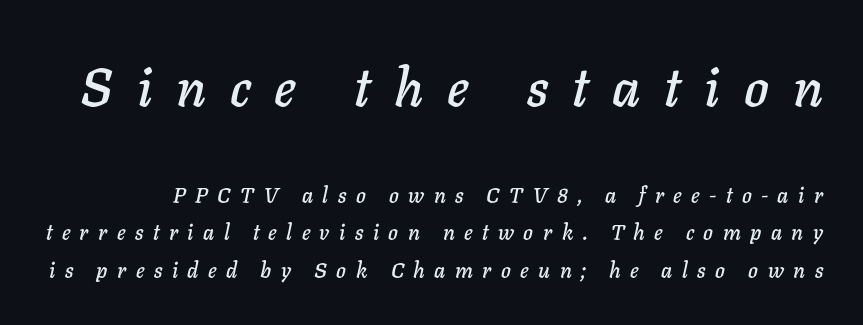
The image shows 53 px text type, italic (leaning right); set line spacing 1.77x, unusually wide letter spacing (+0.45 em), not underlined; the first (top) block is 2.52x larger; low stroke contrast and a medium x-height.
